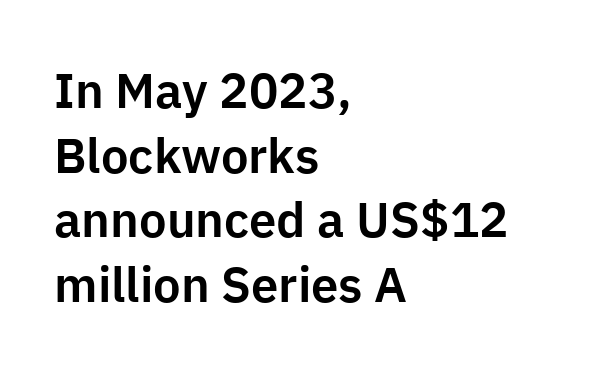
The image shows 49 px sans-serif type, upright; set left-aligned, normal line spacing (1.32x), normal letter spacing, not underlined; low stroke contrast and a medium x-height.
